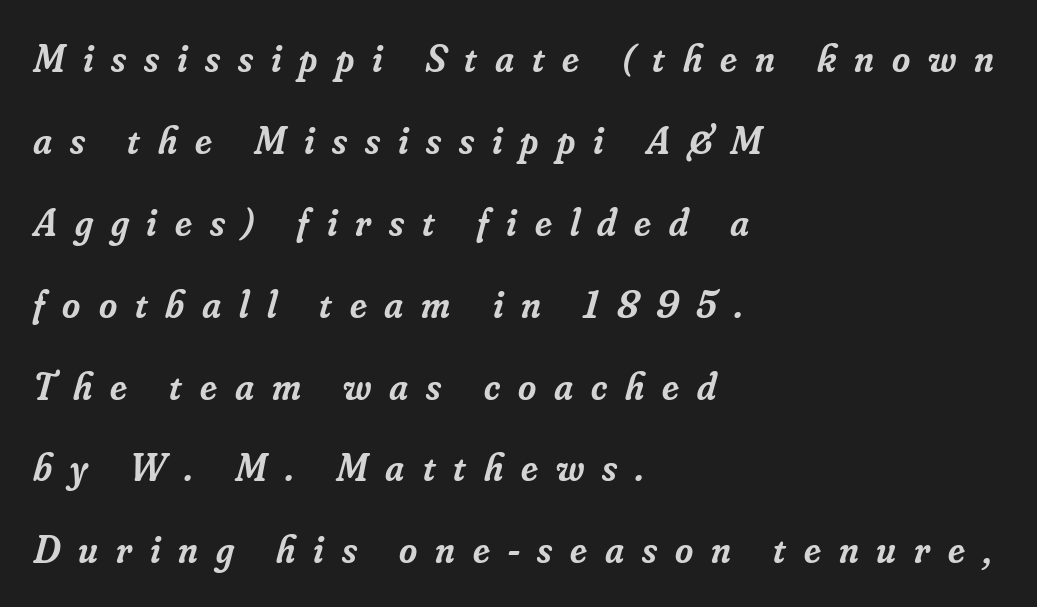
Q: Is the text bold? A: Semi-bold.
Q: Is the text italic (slanted)? A: Yes, it leans right by about 16 degrees.
Q: Is the typeface a serif or a sans-serif typeface? A: Serif.
Q: Is the text underlined? A: No.
Q: How is the paragraph aligned? A: Left-aligned.
Q: Is the spacing between letters normal or unusually wide? A: Unusually wide.
Q: Is the spacing between lines tight, normal or loose? A: Loose.
Q: Width (condensed, normal, or wide)? A: Normal.
Q: Stroke contrast? A: Low.
Q: x-height? A: Small.
Q: Monospaced? A: No.
